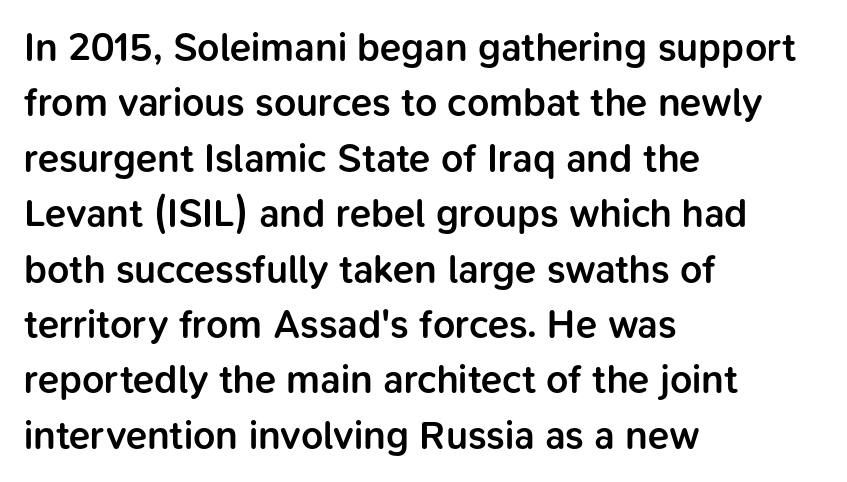
{"serif": "no", "italic": "no", "bold": "semi", "weight": "semibold", "width": "normal", "stroke_contrast": "low", "x_height": "medium", "monospaced": "no", "underline": "no", "align": "left", "line_spacing": "normal", "line_spacing_ratio": 1.42, "letter_spacing": "normal", "letter_spacing_em": 0.0, "glyph_px": 39}
